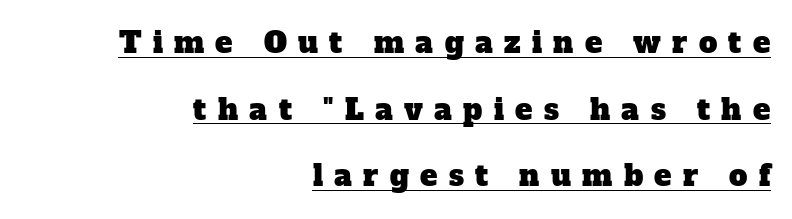
The image shows 29 px serif type; set right-aligned, loose line spacing (2.3x), unusually wide letter spacing (+0.39 em), underlined; low stroke contrast and a medium x-height.
